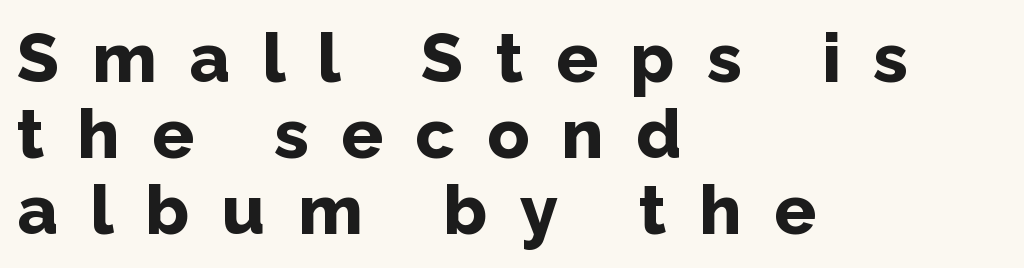
The tracking reads as deliberately expanded to a designer's eye. The vertical gap from one line to the next is small. Serif or sans? Sans — the stroke terminals are bare. Varying glyph widths throughout — classic text-font behaviour. The paragraph has a hard left edge and a soft right edge.
